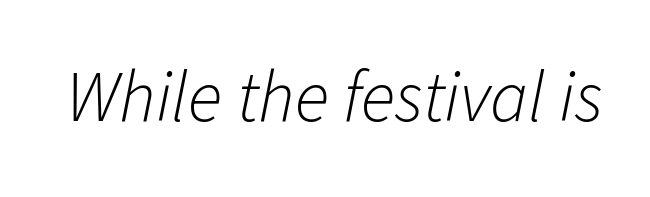
{"italic": "yes", "lean": "right", "slant_degrees": 11, "bold": "no", "weight": "light", "width": "normal", "stroke_contrast": "low", "x_height": "medium", "monospaced": "no", "underline": "no", "letter_spacing": "normal", "letter_spacing_em": 0.0, "glyph_px": 72}
